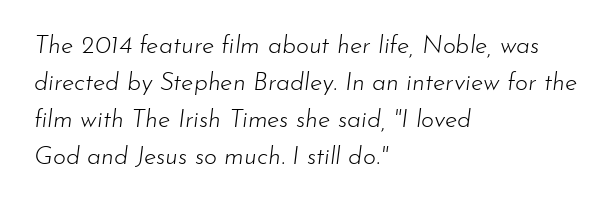
Q: Is the text bold? A: No.
Q: Is the text italic (slanted)? A: Yes, it leans right by about 7 degrees.
Q: Is the text underlined? A: No.
Q: How is the paragraph aligned? A: Left-aligned.
Q: Is the spacing between letters normal or unusually wide? A: Normal.
Q: Is the spacing between lines tight, normal or loose? A: Normal.
